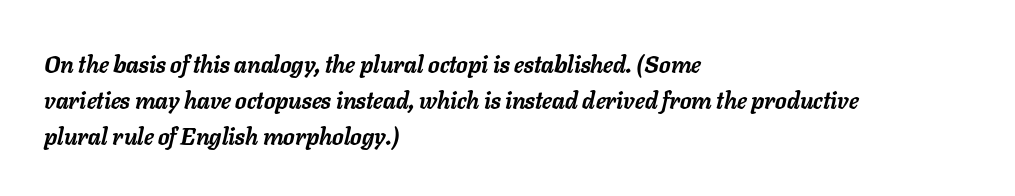
The image shows 23 px bold type, italic (leaning right); set left-aligned, normal line spacing (1.56x), normal letter spacing, not underlined.
